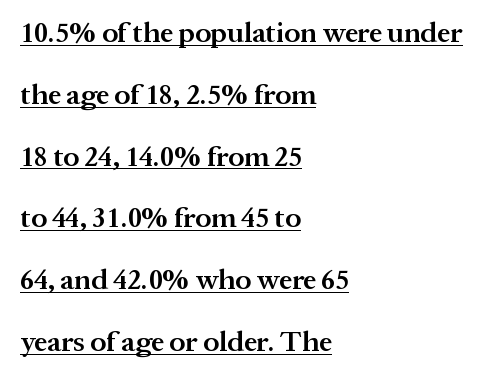
The passage is arranged the way most books set body copy — flush left. No extra tracking has been applied to these lines. What decoration does the sample have? An underline. The sample has been set in demibold, a notch under bold. Is this a sans? No — the strokes have serifs.
